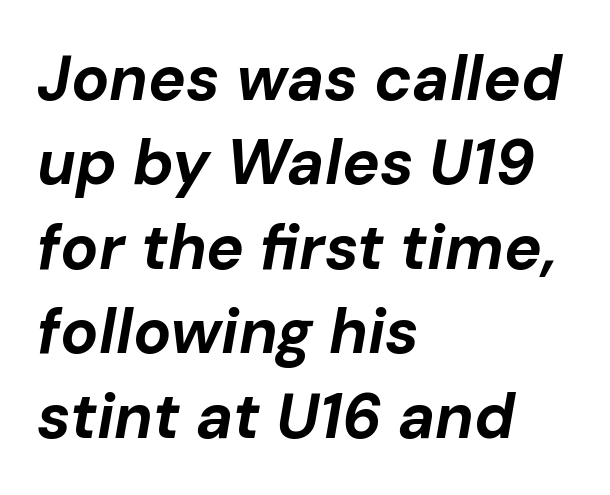
The image shows 63 px bold type, italic (leaning right); set left-aligned, normal line spacing (1.34x), normal letter spacing, not underlined; low stroke contrast and a medium x-height.
